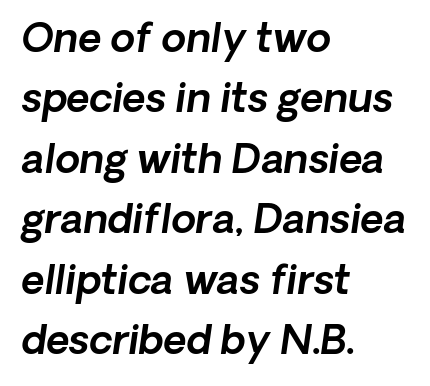
The rendering uses natural spacing where letterforms have individual widths. The text block is weighted toward the left margin, trailing off unevenly rightward. Unmarked baselines from the first word to the last. Leading: standard. How are the letters spaced? Ordinarily, with no added tracking. The rendering shows plain stroke endings on the letterforms — a sans-serif design.
